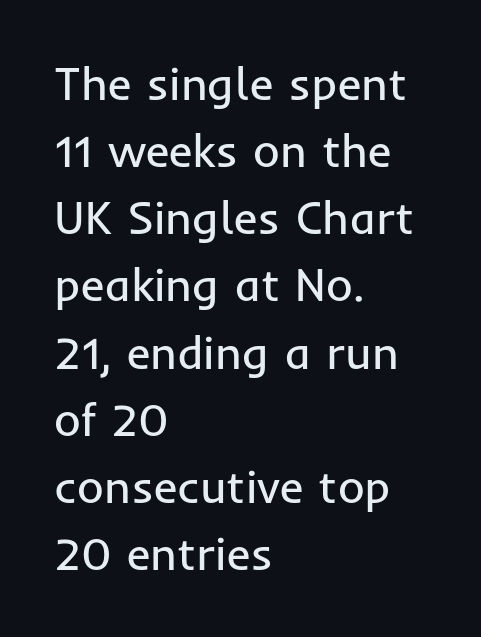
{"serif": "no", "italic": "no", "bold": "no", "weight": "regular", "width": "normal", "stroke_contrast": "low", "x_height": "medium", "monospaced": "no", "underline": "no", "align": "left", "line_spacing": "normal", "line_spacing_ratio": 1.46, "letter_spacing": "normal", "letter_spacing_em": 0.0, "glyph_px": 46}
